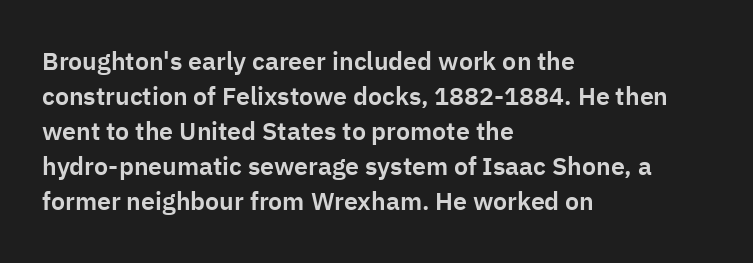
The rendering uses a moderate line-height, typical for paragraphs. A typesetter would call this zero additional tracking. Teacher's note: observe the even left margin — that is flush-left alignment. The string is rendered with underlining switched off. Posture: straight, roman, zero tilt.
